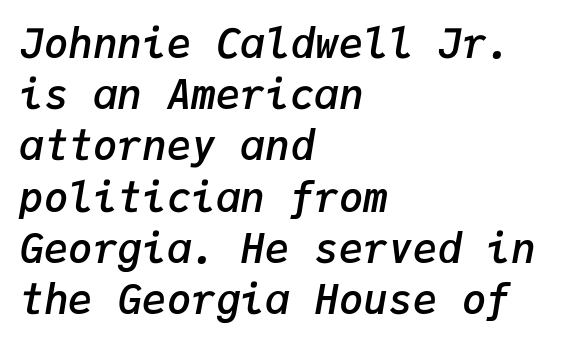
There is no visible air inserted between adjacent glyphs. Typographic density is moderately raised because the face is semibold. Leading matches the norm, producing a regular column. These lines are rendered in a fixed-pitch font.
